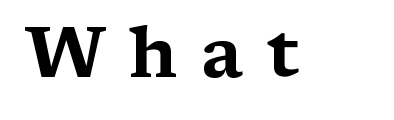
Q: Is the text italic (slanted)? A: No, it is upright.
Q: Is the typeface a serif or a sans-serif typeface? A: Serif.
Q: Is the text underlined? A: No.
Q: Is the spacing between letters normal or unusually wide? A: Unusually wide.
Q: Width (condensed, normal, or wide)? A: Wide.
Q: Stroke contrast? A: Medium.
Q: x-height? A: Medium.
Q: Monospaced? A: No.
